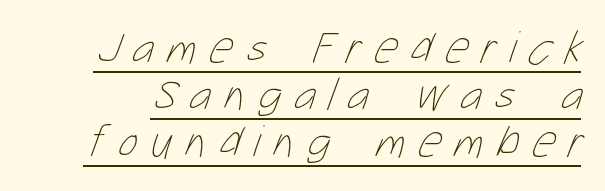
Q: Is the text bold? A: No.
Q: Is the text underlined? A: Yes.
Q: Is the spacing between letters normal or unusually wide? A: Unusually wide.
Q: Is the spacing between lines tight, normal or loose? A: Tight.
Q: Width (condensed, normal, or wide)? A: Condensed.
Q: Stroke contrast? A: Low.
Q: x-height? A: Medium.
Q: Monospaced? A: No.
